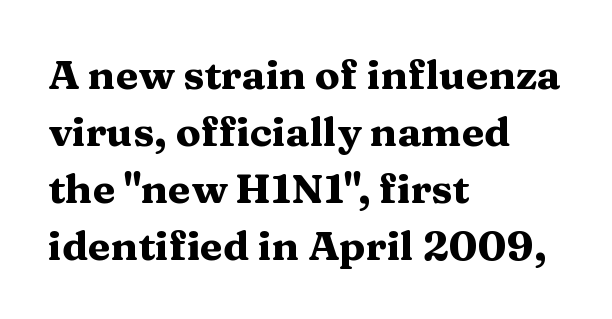
{"serif": "yes", "italic": "no", "bold": "yes", "weight": "heavy", "width": "wide", "stroke_contrast": "medium", "x_height": "medium", "monospaced": "no", "underline": "no", "align": "left", "line_spacing": "normal", "line_spacing_ratio": 1.39, "letter_spacing": "normal", "letter_spacing_em": 0.0, "glyph_px": 41}
